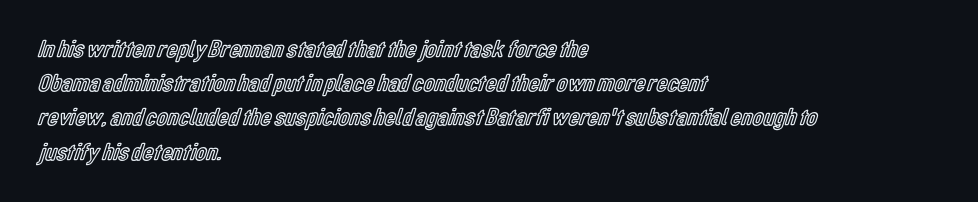
Q: Is the text italic (slanted)? A: Yes.
Q: Is the text underlined? A: No.
Q: How is the paragraph aligned? A: Left-aligned.
Q: Is the spacing between letters normal or unusually wide? A: Normal.
Q: Is the spacing between lines tight, normal or loose? A: Normal.
